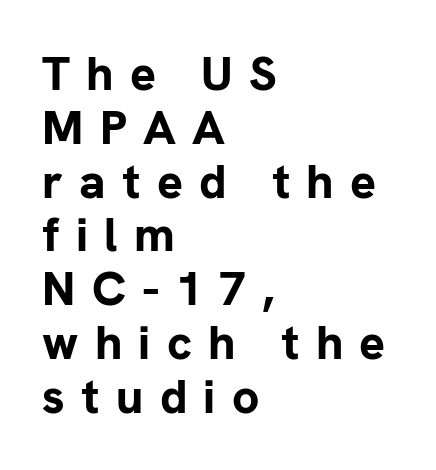
{"serif": "no", "italic": "no", "bold": "yes", "weight": "bold", "width": "normal", "stroke_contrast": "low", "x_height": "medium", "monospaced": "no", "underline": "no", "align": "left", "line_spacing": "tight", "line_spacing_ratio": 1.12, "letter_spacing": "wide", "letter_spacing_em": 0.34, "glyph_px": 48}
